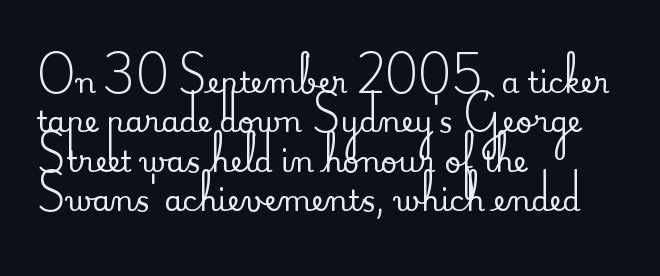
The image shows 29 px serif type, upright; set left-aligned, normal line spacing (1.36x), normal letter spacing, not underlined; medium stroke contrast and a small x-height.
